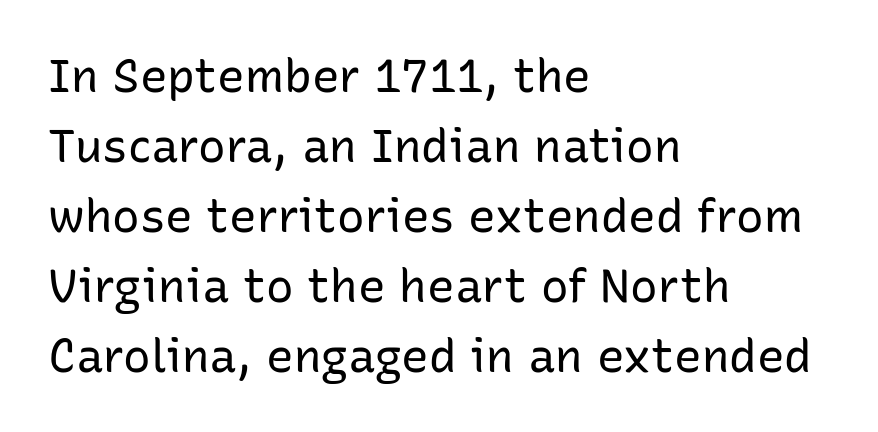
{"serif": "no", "italic": "no", "bold": "no", "weight": "regular", "width": "normal", "stroke_contrast": "low", "x_height": "medium", "monospaced": "no", "underline": "no", "align": "left", "line_spacing": "normal", "line_spacing_ratio": 1.52, "letter_spacing": "normal", "letter_spacing_em": 0.0, "glyph_px": 46}
